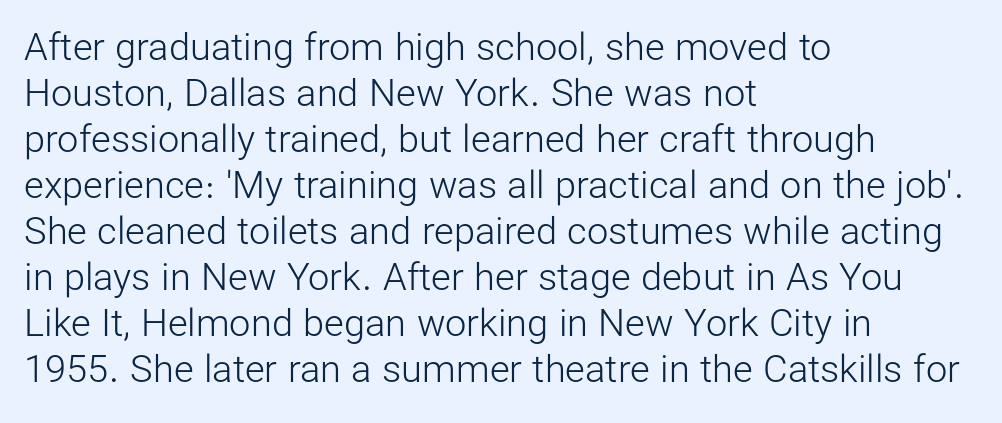
Q: Is the text bold? A: No.
Q: Is the text italic (slanted)? A: No, it is upright.
Q: Is the typeface a serif or a sans-serif typeface? A: Sans-serif.
Q: Is the text underlined? A: No.
Q: How is the paragraph aligned? A: Left-aligned.
Q: Is the spacing between letters normal or unusually wide? A: Normal.
Q: Width (condensed, normal, or wide)? A: Normal.
Q: Stroke contrast? A: Low.
Q: x-height? A: Medium.
Q: Monospaced? A: No.
